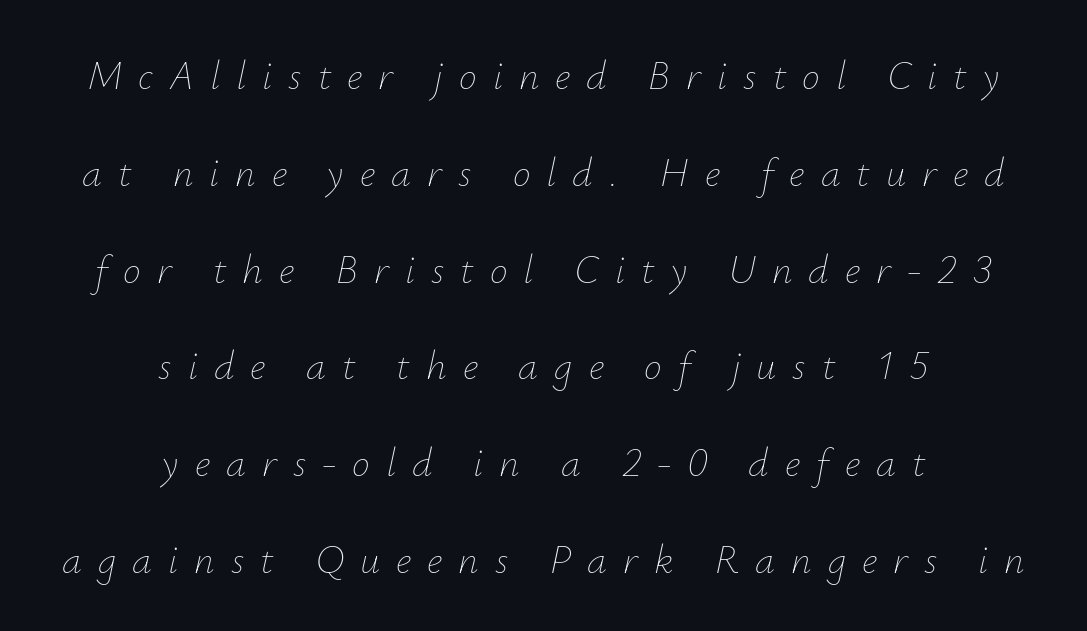
{"italic": "yes", "lean": "right", "slant_degrees": 12, "bold": "no", "weight": "thin", "width": "normal", "stroke_contrast": "low", "x_height": "small", "monospaced": "no", "underline": "no", "align": "center", "line_spacing": "loose", "line_spacing_ratio": 2.42, "letter_spacing": "wide", "letter_spacing_em": 0.4, "glyph_px": 40}
